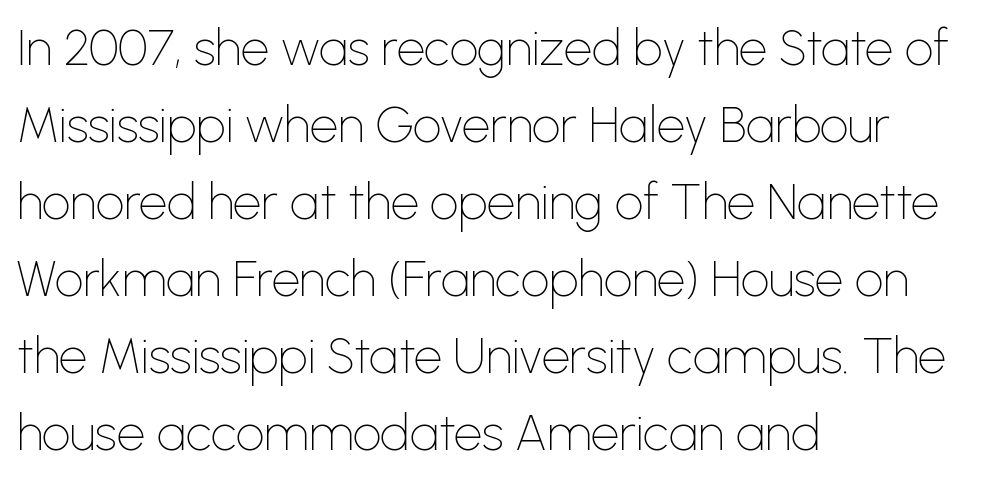
What kind of face is this? One without serifs — a sans. No chunkiness to these letters — they're not bold. Leftover space on each line is placed entirely after the last word. The rendering uses a moderate line-height, typical for paragraphs. Italic: no, the glyphs are upright roman. The baseline area is clear.
